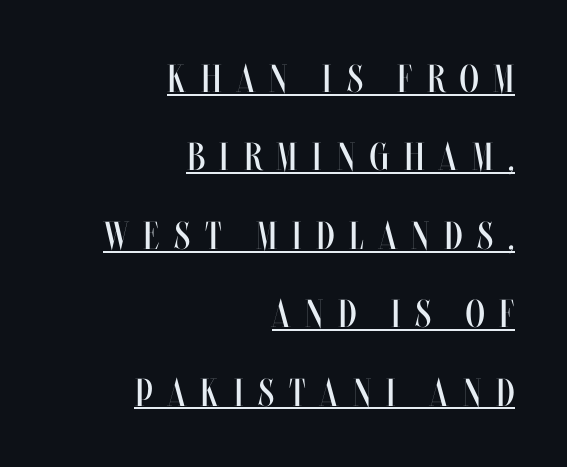
These lines are set flush right with a ragged left edge. When letters stand straight like this, we call the style roman or upright. Glance below the letters and you will spot a drawn line. The lines are spread far apart with generous leading. Letter spacing: wide. Stems and bowls with no extra thickness — not bold.
